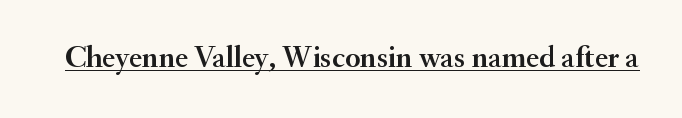
The letters advance in unequal steps, a hallmark of proportional type. The glyphs in this specimen are seriffed. Does a line run under the words? Yes, clearly. These lines keep a tight, regular rhythm from letter to letter. Ordinary non-slanted type is in use.
